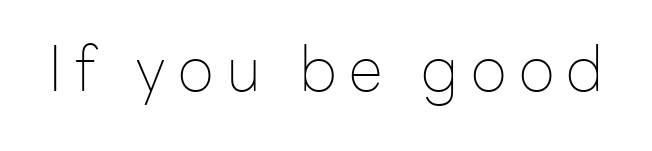
Q: Is the text bold? A: No.
Q: Is the text italic (slanted)? A: No, it is upright.
Q: Is the typeface a serif or a sans-serif typeface? A: Sans-serif.
Q: Is the text underlined? A: No.
Q: Is the spacing between letters normal or unusually wide? A: Unusually wide.
Q: Width (condensed, normal, or wide)? A: Normal.
Q: Stroke contrast? A: Low.
Q: x-height? A: Medium.
Q: Monospaced? A: No.
